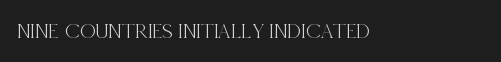
The image shows 22 px text type, upright; set normal letter spacing, not underlined.
